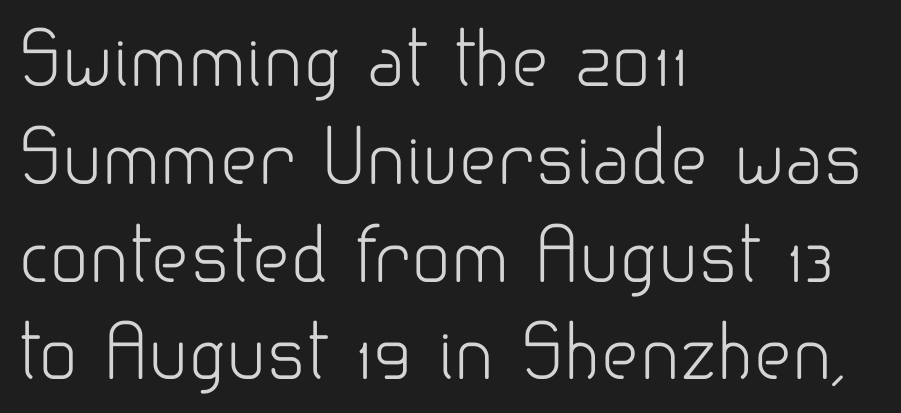
The image shows 73 px light sans-serif type, upright; set left-aligned, normal line spacing (1.34x), normal letter spacing, not underlined; low stroke contrast and a small x-height.
